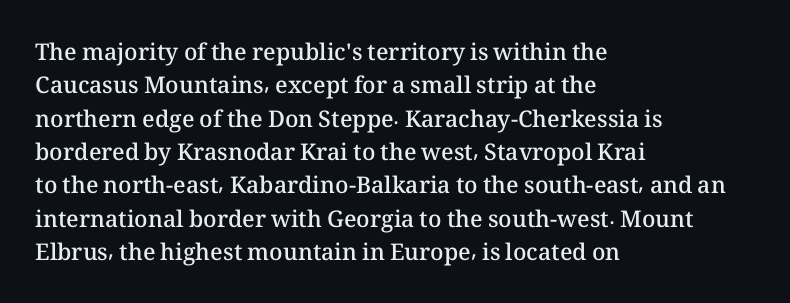
The line-height multiplier appears to be the usual default. The type is set solid horizontally, with unmodified tracking. This rendering uses left alignment, leaving the right contour irregular. Posture: vertical. Underlining? Definitely not there. The sample has been set in demibold, a notch under bold.
